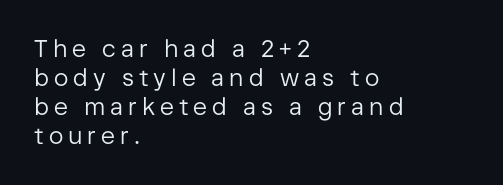
The image shows 24 px text type, upright; set left-aligned, line spacing 1.21x, unusually wide letter spacing (+0.21 em), not underlined.
